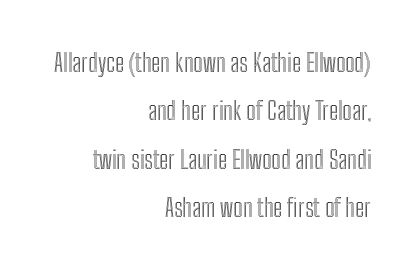
{"italic": "no", "underline": "no", "align": "right", "line_spacing": "loose", "line_spacing_ratio": 1.94, "letter_spacing": "normal", "letter_spacing_em": 0.0, "glyph_px": 25}
